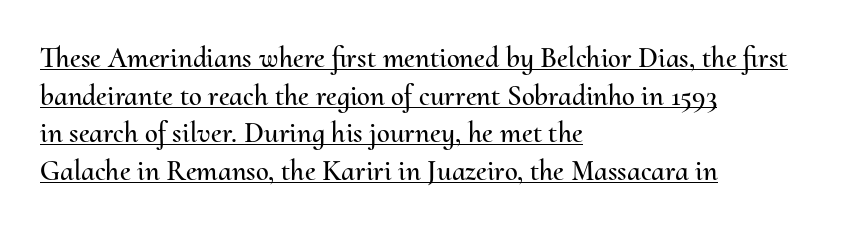
The image shows 29 px text type, upright; set left-aligned, normal line spacing (1.3x), normal letter spacing, underlined; medium stroke contrast and a small x-height.
